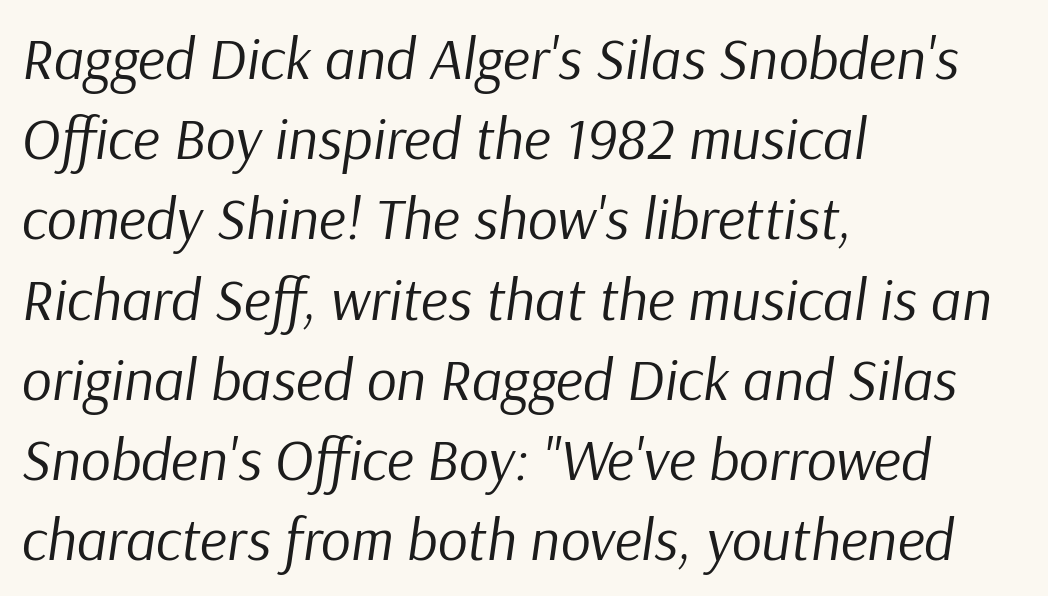
The image shows 59 px regular-weight type, italic (leaning right); set left-aligned, normal line spacing (1.36x), normal letter spacing, not underlined; low stroke contrast and a medium x-height.
